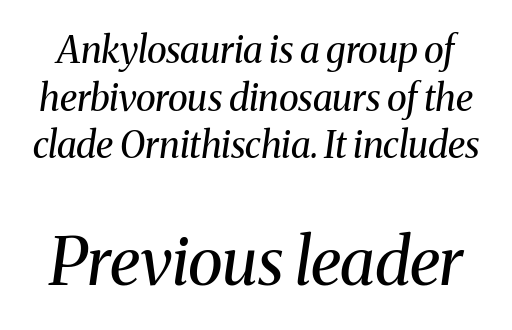
{"serif": "yes", "italic": "yes", "lean": "right", "slant_degrees": 8, "bold": "no", "weight": "regular", "width": "normal", "stroke_contrast": "medium", "x_height": "medium", "monospaced": "no", "underline": "no", "line_spacing": "normal", "line_spacing_ratio": 1.29, "letter_spacing": "normal", "letter_spacing_em": 0.0, "larger_block": "second", "size_ratio": 1.76, "glyph_px": 65}
